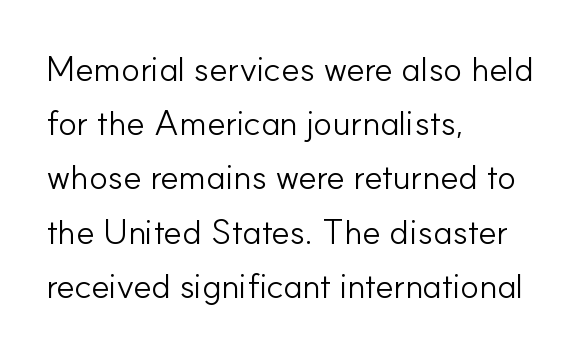
The image shows 35 px light sans-serif type, upright; set left-aligned, normal line spacing (1.55x), normal letter spacing, not underlined; low stroke contrast and a small x-height.
